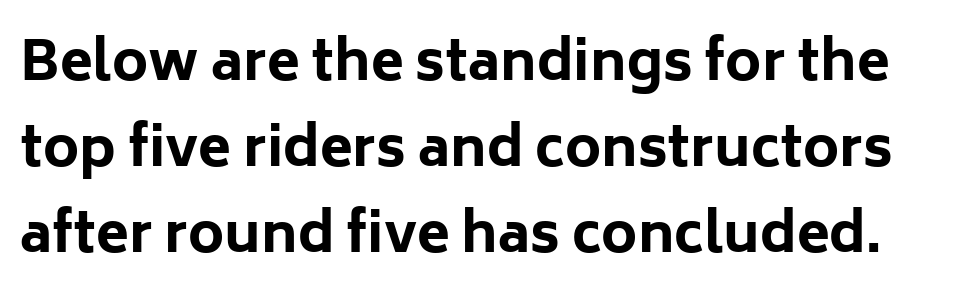
The image shows 54 px bold sans-serif type, upright; set normal line spacing (1.59x), normal letter spacing, not underlined; low stroke contrast and a medium x-height.
